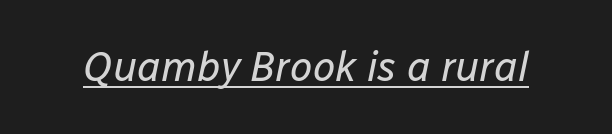
Q: Is the text bold? A: No.
Q: Is the text italic (slanted)? A: Yes, it leans right by about 12 degrees.
Q: Is the text underlined? A: Yes.
Q: Is the spacing between letters normal or unusually wide? A: Normal.
Q: Width (condensed, normal, or wide)? A: Normal.
Q: Stroke contrast? A: Low.
Q: x-height? A: Medium.
Q: Monospaced? A: No.
